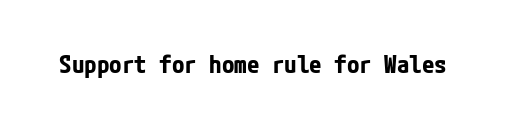
Underlining? Definitely not there. Strong, thick strokes mark this as bold type. This sample uses an upright cut, with every glyph sitting square on the baseline. A typesetter would call this zero additional tracking.
